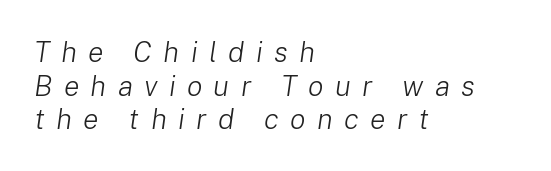
Q: Is the text bold? A: No.
Q: Is the text italic (slanted)? A: Yes, it leans right by about 8 degrees.
Q: Is the text underlined? A: No.
Q: How is the paragraph aligned? A: Left-aligned.
Q: Is the spacing between letters normal or unusually wide? A: Unusually wide.
Q: Width (condensed, normal, or wide)? A: Normal.
Q: Stroke contrast? A: Low.
Q: x-height? A: Medium.
Q: Monospaced? A: No.
